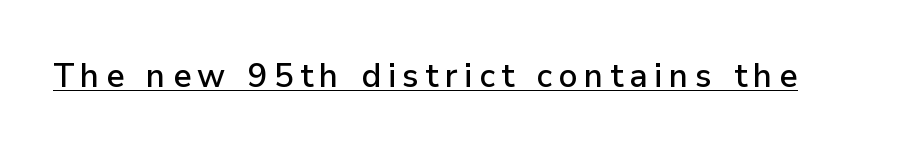
{"serif": "no", "italic": "no", "width": "normal", "stroke_contrast": "low", "x_height": "medium", "monospaced": "no", "underline": "yes", "letter_spacing": "wide", "letter_spacing_em": 0.2, "glyph_px": 33}
